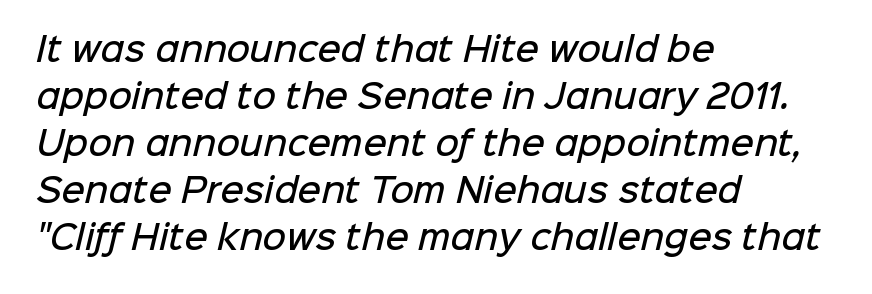
The image shows 32 px semibold sans-serif type; set left-aligned, normal line spacing (1.47x), normal letter spacing, not underlined; low stroke contrast and a medium x-height.
